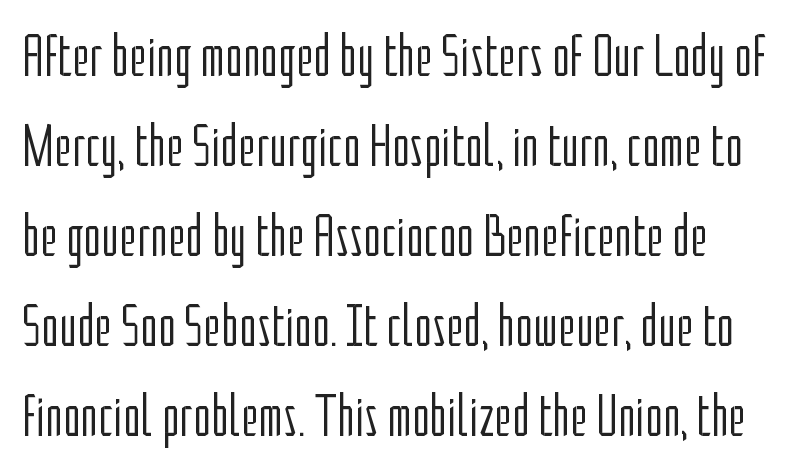
Ascenders rise straight up at ninety degrees. The space directly below the letters is spotless. Weight: regular or lighter. These lines are composed in type without serifs. The face used here is proportionally spaced, like ordinary book or web type.
